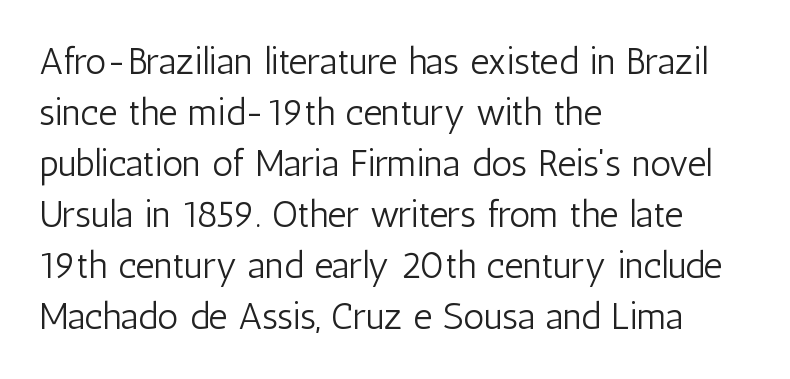
Bare-footed words on every line. Nope, not italic — everything's standing straight. The line texture is even and compact thanks to regular tracking. The block of text has a typical density, with ordinary space between rows. To sum up the face: it is a sans, with no serifs. Horizontal alignment here is leftward, the default for most running prose.
